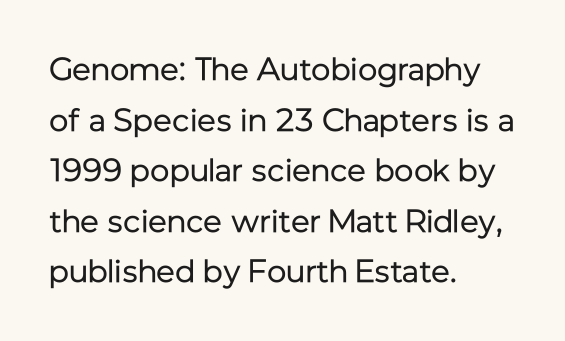
This sample has the flowing, uneven cadence of proportional lettering. Compared with typical paragraphs, the rows here are spaced about the same. A typesetter would call this zero additional tracking. No extra ink here — the face is not bold.
